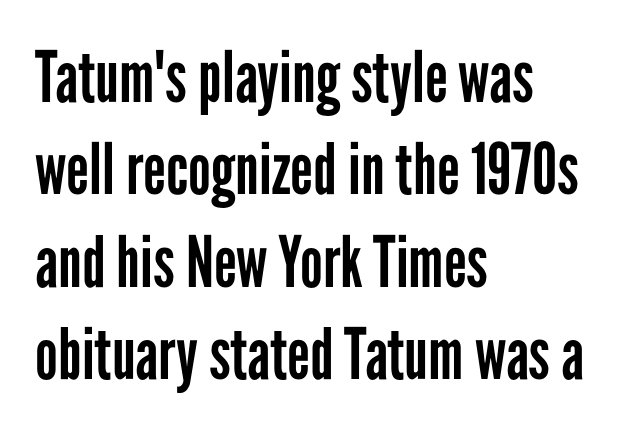
The image shows 71 px regular-weight, condensed sans-serif type, upright; set left-aligned, normal line spacing (1.3x), normal letter spacing, not underlined; low stroke contrast and a medium x-height.
